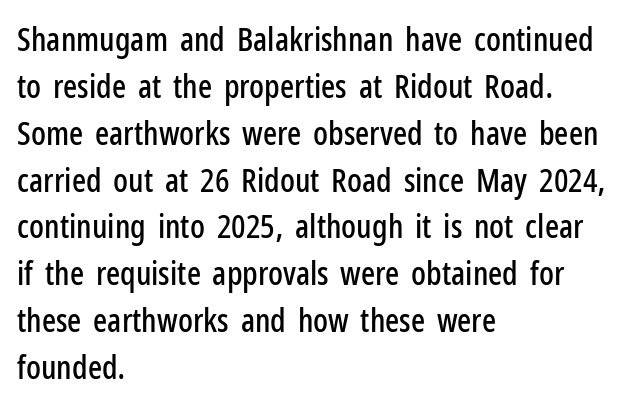
The gap between lines stays unmarked. These lines are set flush left with a ragged right edge. Summary of vertical rhythm: regular, with standard interline spacing. Think of a printed novel: that variable character pitch is what you see here.
